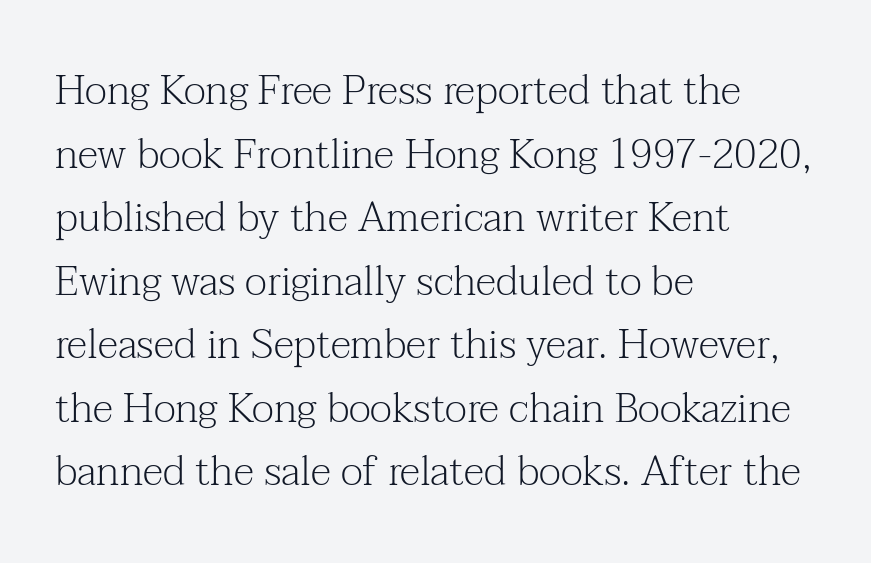
The image shows 41 px light serif type, upright; set left-aligned, normal line spacing (1.55x), normal letter spacing, not underlined; medium stroke contrast and a medium x-height.
